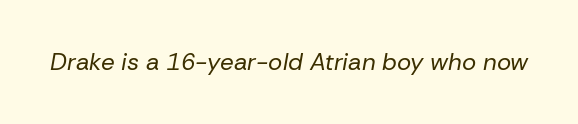
{"italic": "yes", "lean": "right", "slant_degrees": 10, "bold": "no", "underline": "no", "letter_spacing": "normal", "letter_spacing_em": 0.0, "glyph_px": 24}
